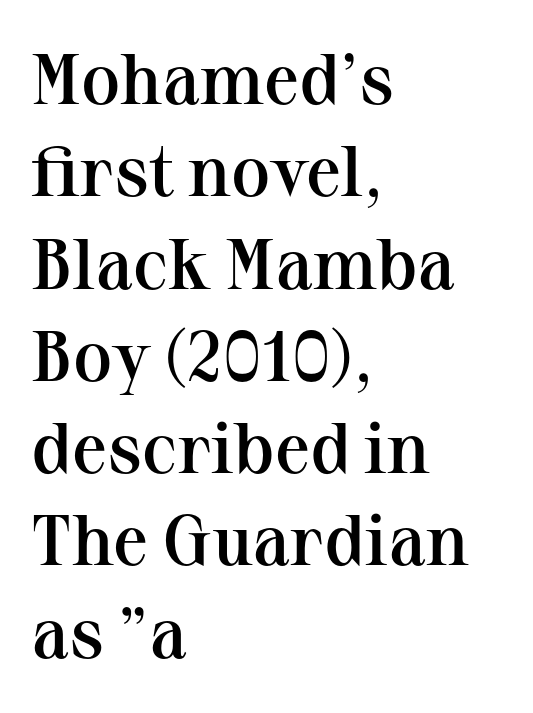
Q: Is the text bold? A: Semi-bold.
Q: Is the text italic (slanted)? A: No, it is upright.
Q: Is the typeface a serif or a sans-serif typeface? A: Serif.
Q: Is the text underlined? A: No.
Q: How is the paragraph aligned? A: Left-aligned.
Q: Is the spacing between letters normal or unusually wide? A: Normal.
Q: Is the spacing between lines tight, normal or loose? A: Normal.
Q: Width (condensed, normal, or wide)? A: Normal.
Q: Stroke contrast? A: Medium.
Q: x-height? A: Medium.
Q: Monospaced? A: No.
